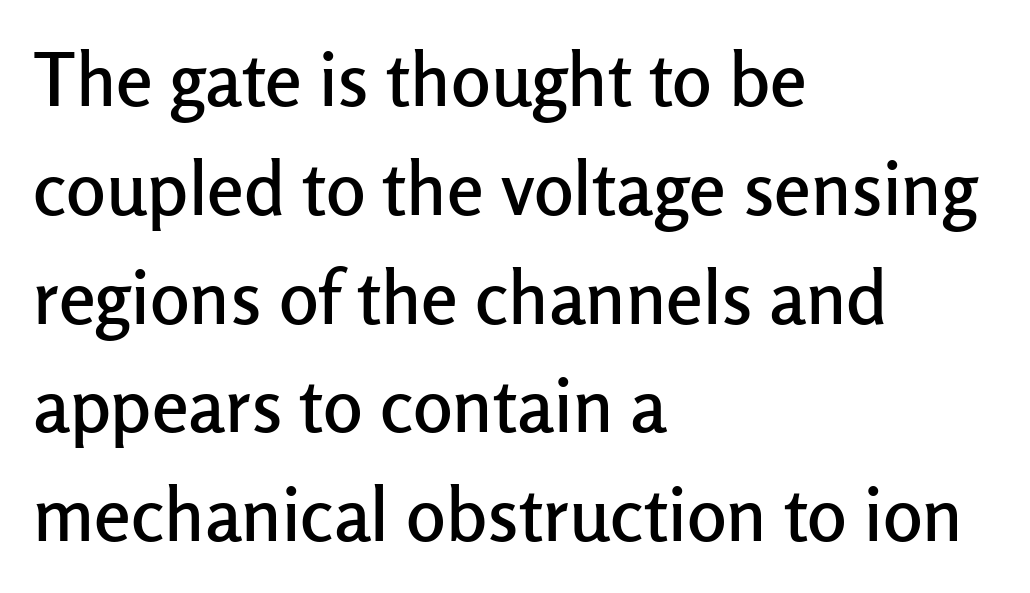
The image shows 74 px sans-serif type, upright; set left-aligned, normal line spacing (1.47x), normal letter spacing, not underlined; low stroke contrast and a medium x-height.
